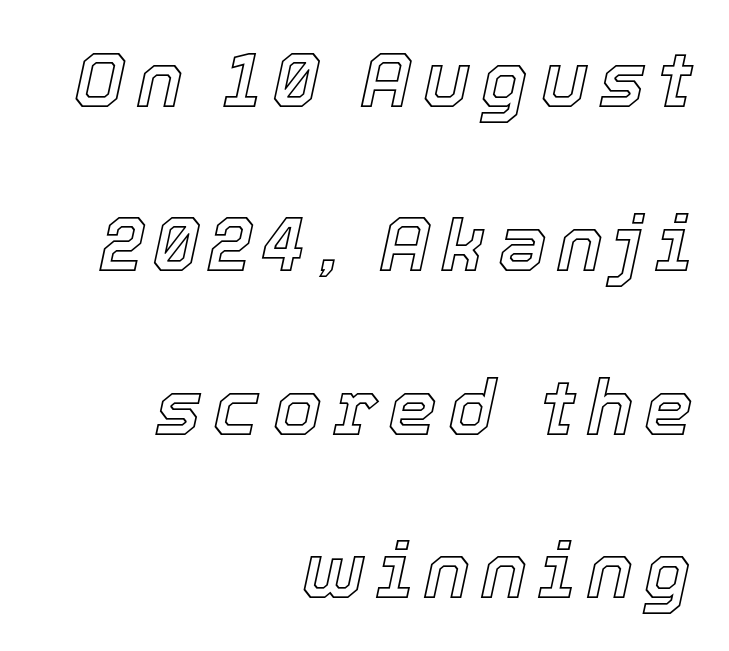
Anything drawn beneath the words? Only blank space. Character widths vary here, with narrow letters taking less room than wide ones. Leading is clearly above the norm, producing a sparse column. If you drew a ruler down the right edge, every line would touch it.
